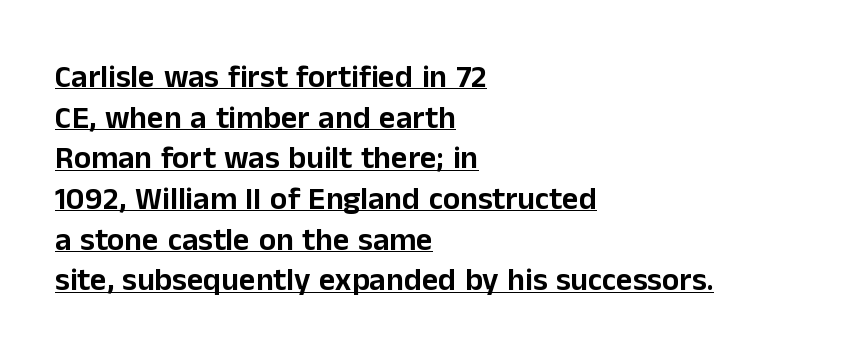
Q: Is the text italic (slanted)? A: No, it is upright.
Q: Is the typeface a serif or a sans-serif typeface? A: Sans-serif.
Q: Is the text underlined? A: Yes.
Q: How is the paragraph aligned? A: Left-aligned.
Q: Is the spacing between letters normal or unusually wide? A: Normal.
Q: Is the spacing between lines tight, normal or loose? A: Normal.
Q: Width (condensed, normal, or wide)? A: Normal.
Q: Stroke contrast? A: Low.
Q: x-height? A: Medium.
Q: Monospaced? A: No.
